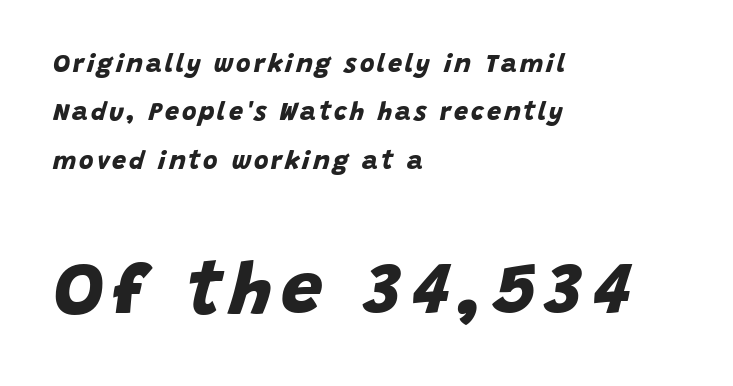
The image shows 74 px bold sans-serif type; set left-aligned, loose line spacing (1.94x), not underlined; the second (bottom) block is 2.96x larger; low stroke contrast and a large x-height.
